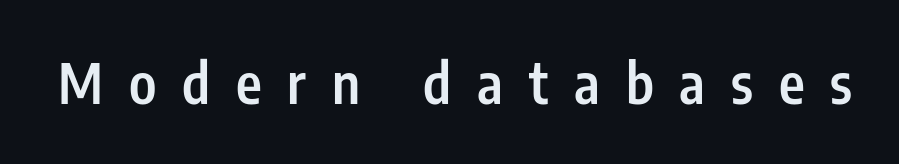
{"serif": "no", "italic": "no", "bold": "semi", "weight": "semibold", "width": "condensed", "stroke_contrast": "low", "x_height": "medium", "monospaced": "no", "underline": "no", "letter_spacing": "wide", "letter_spacing_em": 0.47, "glyph_px": 55}
